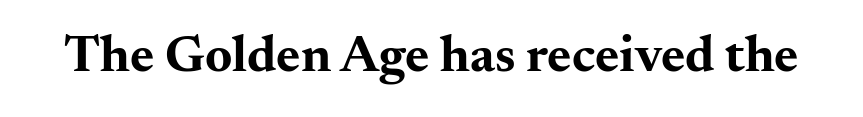
{"serif": "yes", "italic": "no", "bold": "yes", "weight": "bold", "width": "wide", "stroke_contrast": "medium", "x_height": "small", "monospaced": "no", "underline": "no", "letter_spacing": "normal", "letter_spacing_em": 0.0, "glyph_px": 52}
